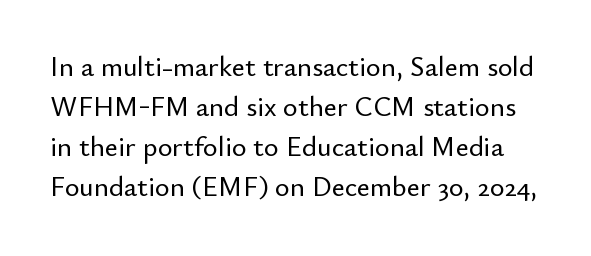
The image shows 28 px sans-serif type, upright; set normal line spacing (1.43x), normal letter spacing, not underlined; low stroke contrast and a small x-height.
